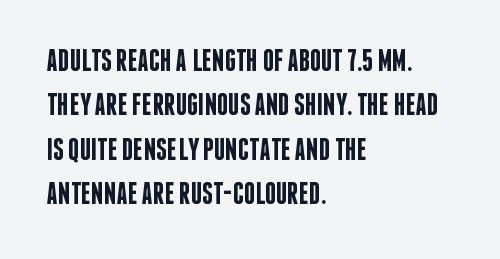
Q: Is the text bold? A: Semi-bold.
Q: Is the text italic (slanted)? A: No, it is upright.
Q: Is the typeface a serif or a sans-serif typeface? A: Sans-serif.
Q: Is the text underlined? A: No.
Q: How is the paragraph aligned? A: Left-aligned.
Q: Is the spacing between letters normal or unusually wide? A: Normal.
Q: Is the spacing between lines tight, normal or loose? A: Normal.
Q: Width (condensed, normal, or wide)? A: Condensed.
Q: Stroke contrast? A: Low.
Q: x-height? A: Large.
Q: Monospaced? A: No.
